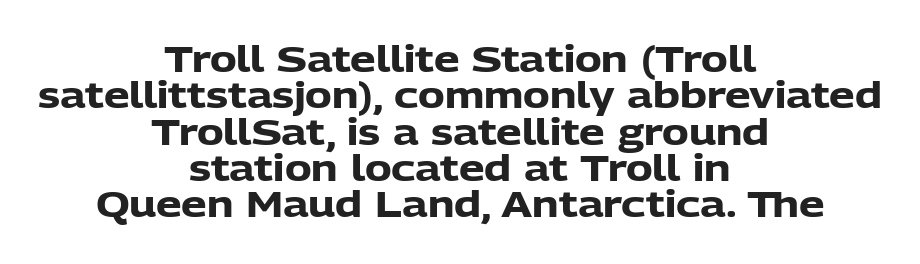
The rendering uses natural spacing where letterforms have individual widths. Just letters on the line, the space beneath them empty. Neither beginnings nor endings align; midpoints do. Standard letterfit; no display-style spreading of the glyphs. This sample uses a sans-serif face.
